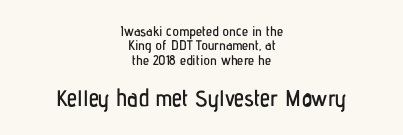
Q: Is the text italic (slanted)? A: No, it is upright.
Q: Is the text underlined? A: No.
Q: How is the paragraph aligned? A: Centered.
Q: Is the spacing between letters normal or unusually wide? A: Normal.
Q: Is the spacing between lines tight, normal or loose? A: Tight.
Q: Which block of text is set in a larger size, the first (top) or the second (bottom)? A: The second (bottom) one.
